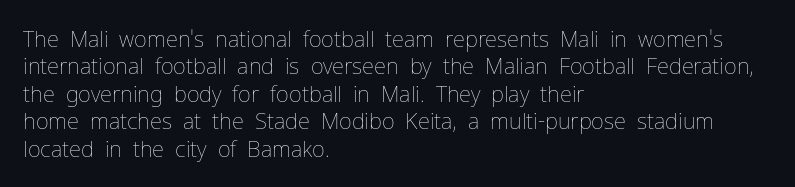
The image shows 22 px text type, upright; set left-aligned, normal line spacing (1.25x), normal letter spacing, not underlined.
